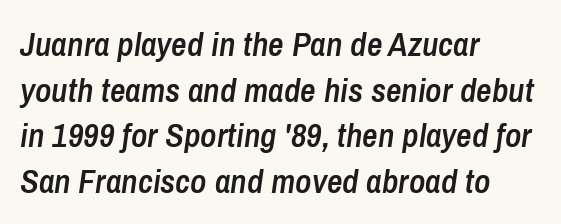
Here the glyphs are tracked normally, forming tight word shapes. Compared with ordinary roman type, these characters are visibly tilted. Layout note: lines flush left. Proportional: the letters do not fall into vertical columns. Only glyphs here, with clear space below each row. Notice the strokes are somewhat thickened but not fully heavy: this is a semibold.
